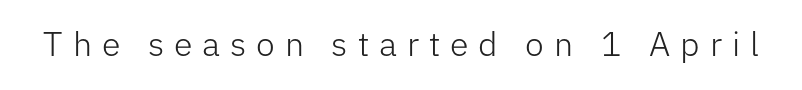
{"serif": "no", "italic": "no", "bold": "no", "weight": "light", "width": "normal", "stroke_contrast": "low", "x_height": "medium", "monospaced": "no", "underline": "no", "letter_spacing": "wide", "letter_spacing_em": 0.29, "glyph_px": 34}
